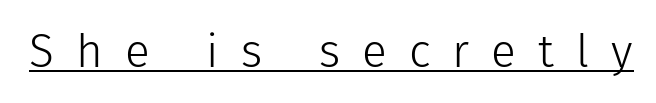
Q: Is the text bold? A: No.
Q: Is the text italic (slanted)? A: No, it is upright.
Q: Is the typeface a serif or a sans-serif typeface? A: Sans-serif.
Q: Is the text underlined? A: Yes.
Q: Is the spacing between letters normal or unusually wide? A: Unusually wide.
Q: Width (condensed, normal, or wide)? A: Normal.
Q: Stroke contrast? A: Low.
Q: x-height? A: Medium.
Q: Monospaced? A: No.
